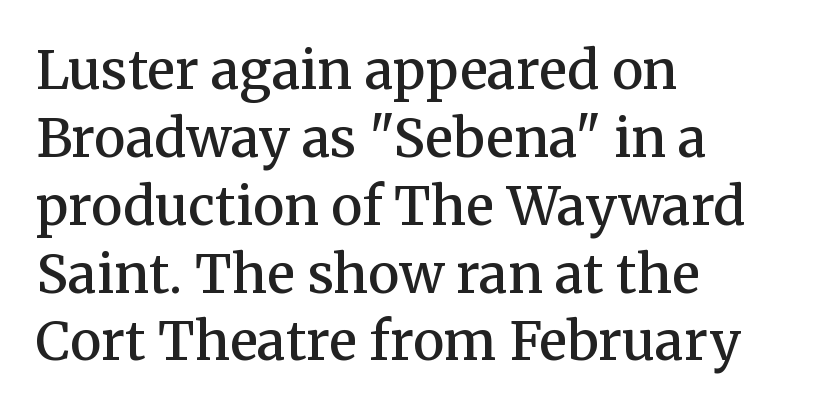
The image shows 53 px semibold serif type, upright; set left-aligned, normal line spacing (1.28x), normal letter spacing, not underlined; medium stroke contrast and a medium x-height.
